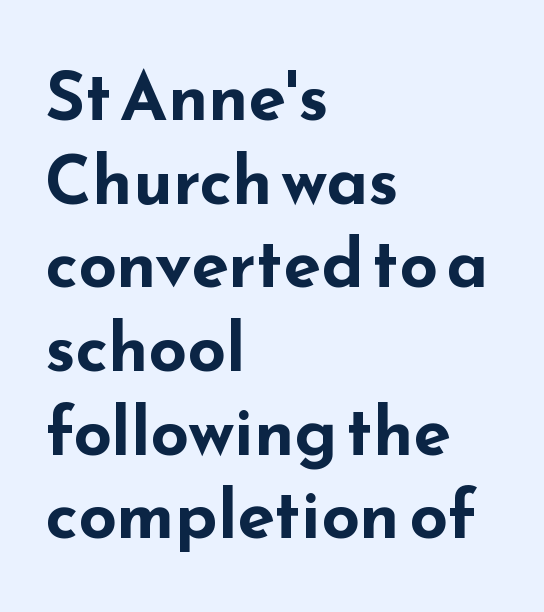
{"serif": "no", "italic": "no", "bold": "yes", "weight": "bold", "width": "wide", "stroke_contrast": "low", "x_height": "small", "monospaced": "no", "underline": "no", "align": "left", "line_spacing_ratio": 1.23, "letter_spacing": "normal", "letter_spacing_em": 0.0, "glyph_px": 68}
